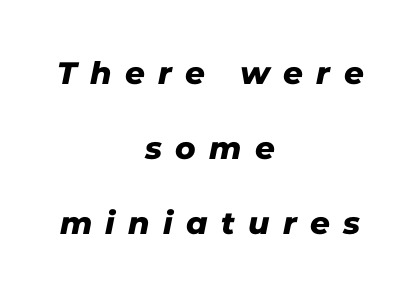
{"serif": "no", "width": "normal", "stroke_contrast": "low", "x_height": "medium", "monospaced": "no", "underline": "no", "align": "center", "line_spacing": "loose", "line_spacing_ratio": 2.42, "letter_spacing": "wide", "letter_spacing_em": 0.43, "glyph_px": 31}
